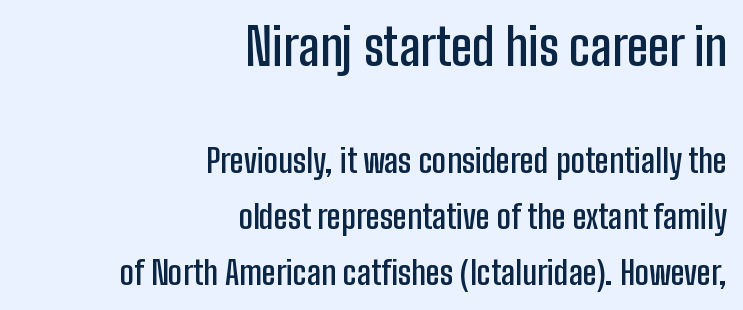
A fair bit of extra ink — the face is semibold, not bold. A roman cut, with each character standing at attention. Think of a printed novel: that variable character pitch is what you see here. Regarding serifs, this sample does without them. What stands out about the letter spacing? Nothing — it is the standard amount. How would I describe the line gaps? Plain and ordinary.
